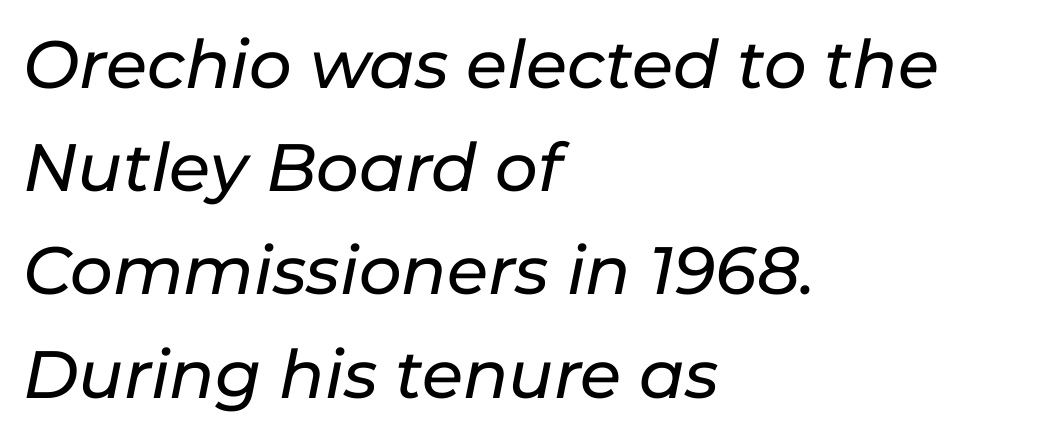
{"italic": "yes", "lean": "right", "slant_degrees": 11, "width": "normal", "stroke_contrast": "low", "x_height": "medium", "monospaced": "no", "underline": "no", "align": "left", "line_spacing": "normal", "line_spacing_ratio": 1.54, "letter_spacing": "normal", "letter_spacing_em": 0.0, "glyph_px": 67}
